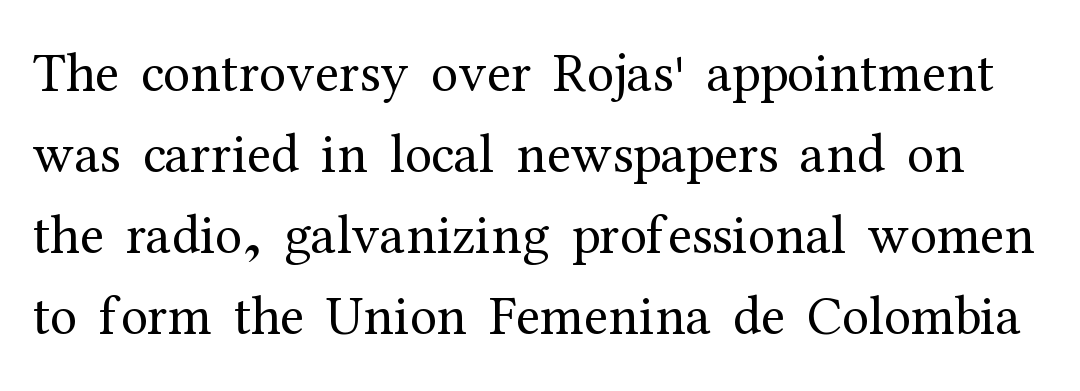
Look at the tracking — it's just the regular setting, nothing added. This sample uses a serif face. Do the letters lean? They stand straight. The area under the type is left untouched. A typesetter would call this proportional, since set widths differ per character. Compared with a typical body face, this is equally light or lighter still.
